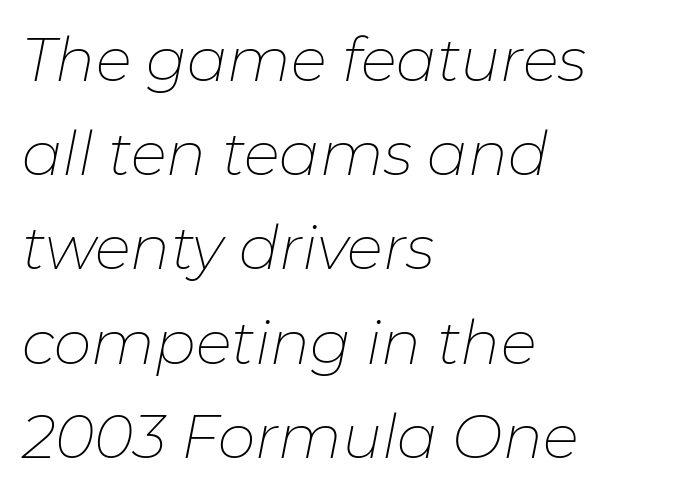
Q: Is the text bold? A: No.
Q: Is the text italic (slanted)? A: Yes, it leans right by about 11 degrees.
Q: Is the text underlined? A: No.
Q: How is the paragraph aligned? A: Left-aligned.
Q: Is the spacing between letters normal or unusually wide? A: Normal.
Q: Is the spacing between lines tight, normal or loose? A: Normal.
Q: Width (condensed, normal, or wide)? A: Normal.
Q: Stroke contrast? A: Low.
Q: x-height? A: Medium.
Q: Monospaced? A: No.
